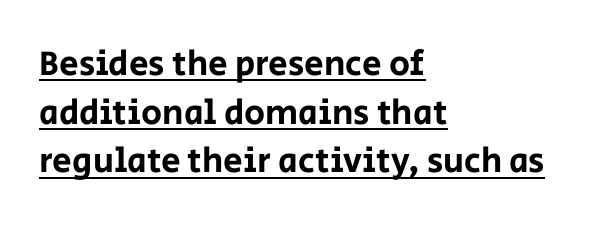
The image shows 35 px sans-serif type, upright; set left-aligned, normal line spacing (1.39x), normal letter spacing, underlined; low stroke contrast and a large x-height.
